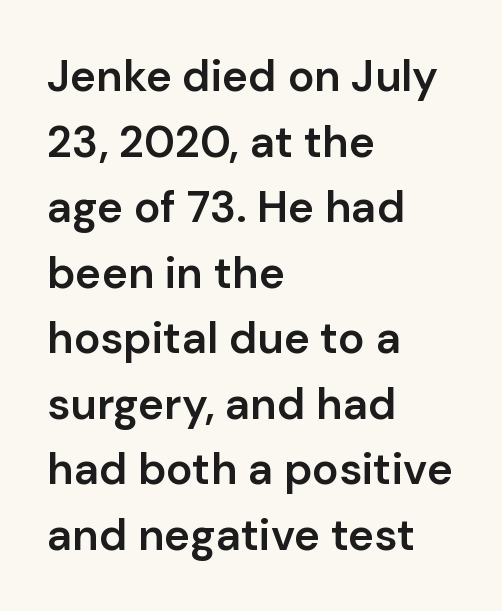
{"serif": "no", "italic": "no", "bold": "semi", "weight": "semibold", "width": "normal", "stroke_contrast": "low", "x_height": "medium", "monospaced": "no", "underline": "no", "align": "left", "line_spacing": "normal", "line_spacing_ratio": 1.49, "letter_spacing": "normal", "letter_spacing_em": 0.0, "glyph_px": 44}
